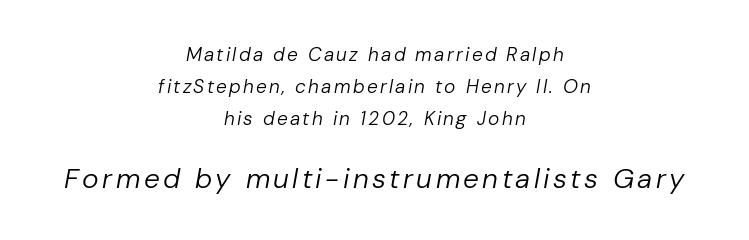
The image shows 28 px regular-weight type, italic (leaning right); set centered, normal line spacing (1.68x), not underlined; the second (bottom) block is 1.47x larger; low stroke contrast and a medium x-height.
